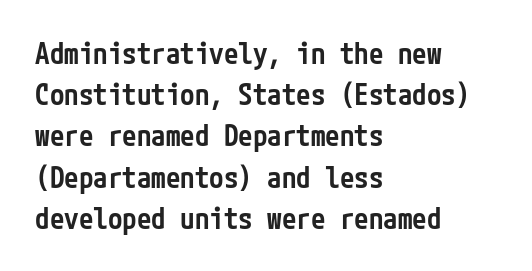
{"serif": "no", "italic": "no", "bold": "semi", "weight": "semibold", "width": "condensed", "stroke_contrast": "low", "x_height": "medium", "underline": "no", "align": "left", "line_spacing": "normal", "line_spacing_ratio": 1.42, "letter_spacing": "normal", "letter_spacing_em": 0.0, "glyph_px": 29}
